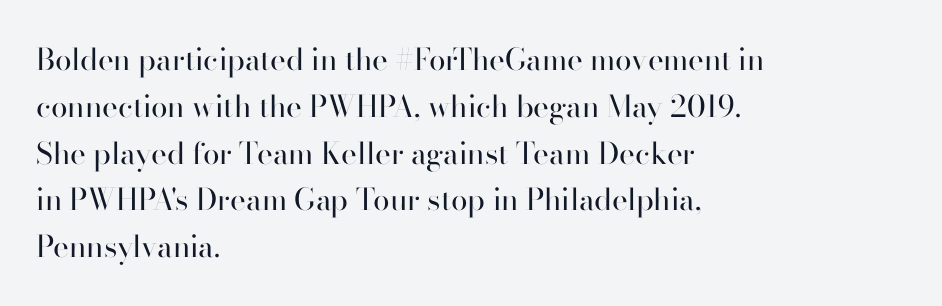
{"serif": "no", "italic": "no", "bold": "no", "weight": "regular", "width": "normal", "stroke_contrast": "high", "x_height": "small", "monospaced": "no", "underline": "no", "align": "left", "line_spacing": "normal", "line_spacing_ratio": 1.56, "letter_spacing": "normal", "letter_spacing_em": 0.0, "glyph_px": 30}
